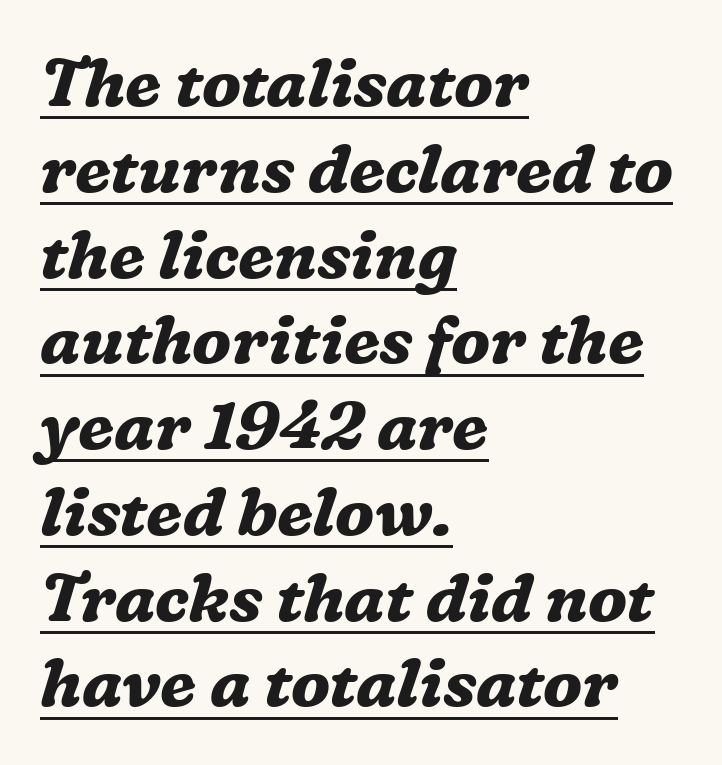
Q: Is the text bold? A: Yes.
Q: Is the text italic (slanted)? A: Yes, it leans right by about 16 degrees.
Q: Is the typeface a serif or a sans-serif typeface? A: Serif.
Q: Is the text underlined? A: Yes.
Q: How is the paragraph aligned? A: Left-aligned.
Q: Is the spacing between letters normal or unusually wide? A: Normal.
Q: Is the spacing between lines tight, normal or loose? A: Normal.
Q: Width (condensed, normal, or wide)? A: Normal.
Q: Stroke contrast? A: Medium.
Q: x-height? A: Medium.
Q: Monospaced? A: No.
